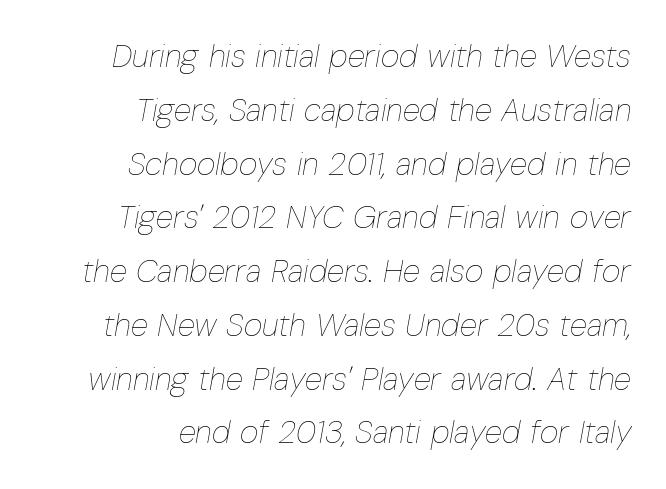
The image shows 32 px thin, condensed type, italic (leaning right); set right-aligned, normal line spacing (1.68x), normal letter spacing, not underlined; low stroke contrast and a medium x-height.
